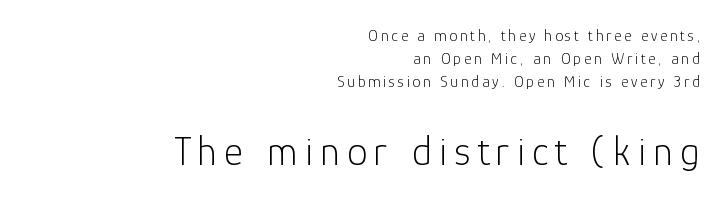
The image shows 41 px light sans-serif type, upright; set right-aligned, normal line spacing (1.44x), not underlined; the second (bottom) block is 2.56x larger; low stroke contrast and a medium x-height.
